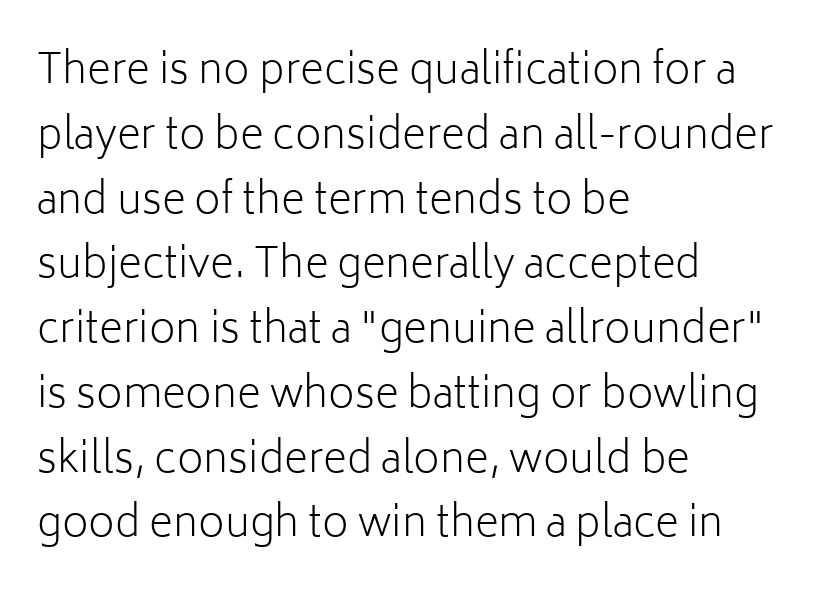
If you drew a line through each stem, it would be perfectly vertical. A typesetter would label this face a sans. Weight: in the light-to-regular range. Where is the straight margin? On the left. Looks like regular typesetting: each glyph gets only the width it needs.
